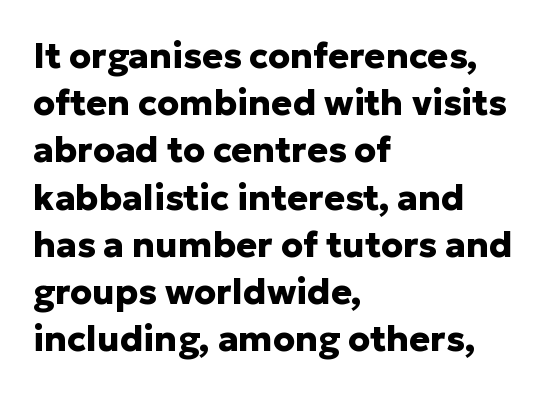
{"serif": "no", "italic": "no", "bold": "yes", "weight": "heavy", "width": "normal", "stroke_contrast": "low", "x_height": "medium", "monospaced": "no", "underline": "no", "align": "left", "line_spacing": "normal", "line_spacing_ratio": 1.35, "letter_spacing": "normal", "letter_spacing_em": 0.0, "glyph_px": 35}
